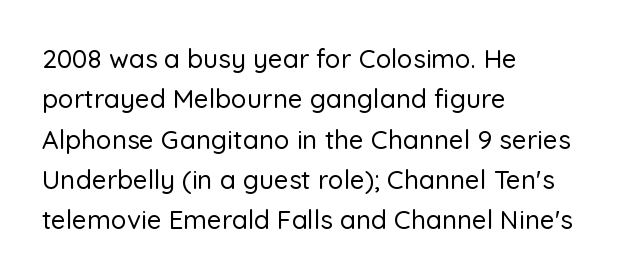
{"italic": "no", "underline": "no", "align": "left", "line_spacing": "normal", "line_spacing_ratio": 1.55, "letter_spacing": "normal", "letter_spacing_em": 0.0, "glyph_px": 26}
